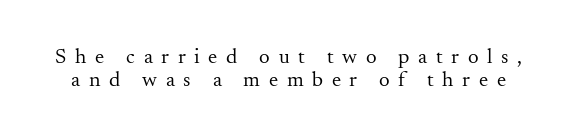
Leading is clearly below the norm, producing a dense column. No italicization has been applied; the sample stays upright. Display-style spreading of the glyphs; the letterfit is very open. Bare-footed words on every line. The cut favours lightness, reaching ordinary text weight at its darkest.
